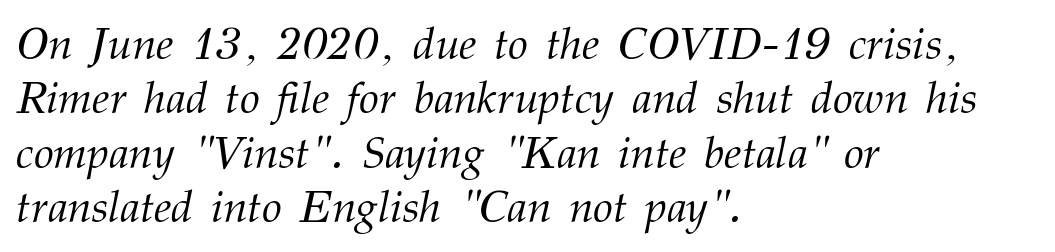
{"serif": "yes", "italic": "yes", "lean": "right", "slant_degrees": 12, "bold": "no", "weight": "light", "width": "normal", "stroke_contrast": "medium", "x_height": "medium", "monospaced": "no", "underline": "no", "align": "left", "line_spacing_ratio": 1.21, "letter_spacing": "normal", "letter_spacing_em": 0.0, "glyph_px": 45}
